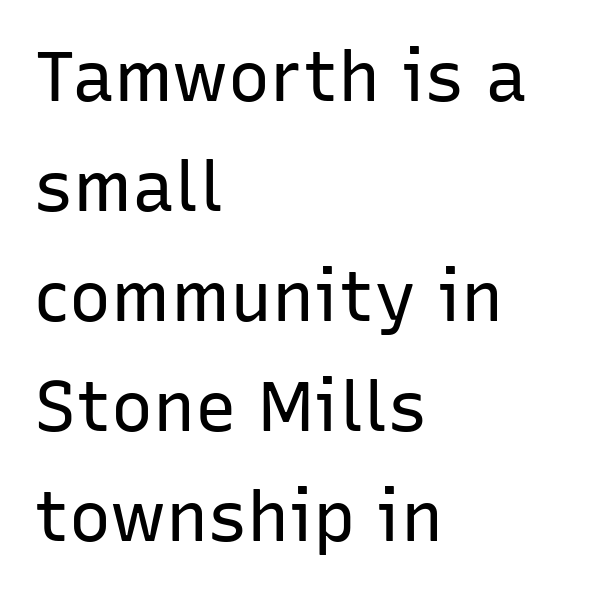
The image shows 70 px regular-weight sans-serif type, upright; set left-aligned, normal line spacing (1.57x), normal letter spacing, not underlined; low stroke contrast and a medium x-height.
